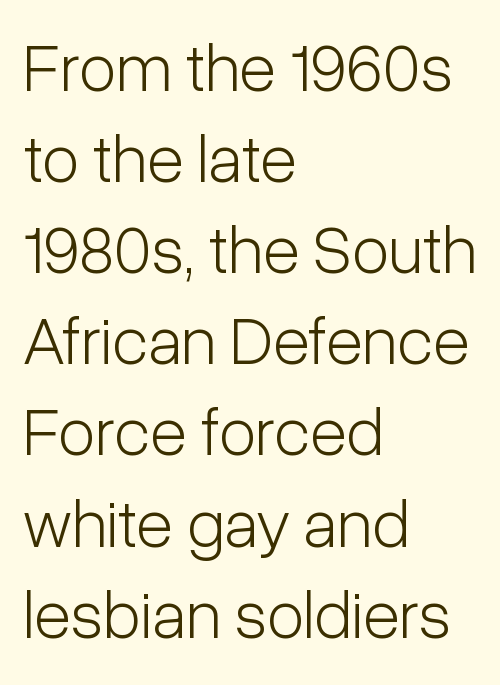
Serif or sans? Sans — the stroke terminals are bare. The face used here is rendered with its standard letterfit. The foot of each line stays bare and open. This is the regular roman posture of the typeface. The passage shown is typed in a proportional face where columns would drift.
